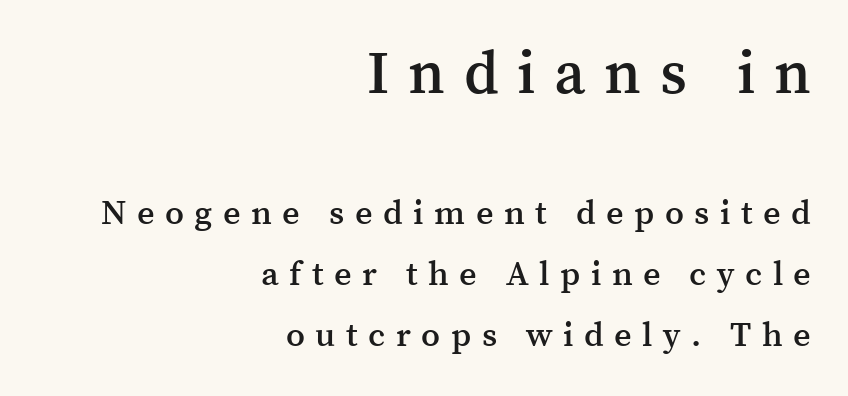
Characters remain perfectly vertical along every line. This sample is right-justified, so line beginnings fall wherever the words allow. Plain, unruled lines of type. Serif or sans? Serif — the stroke terminals have little feet. Size contrast runs from large at the top to small at the bottom.
